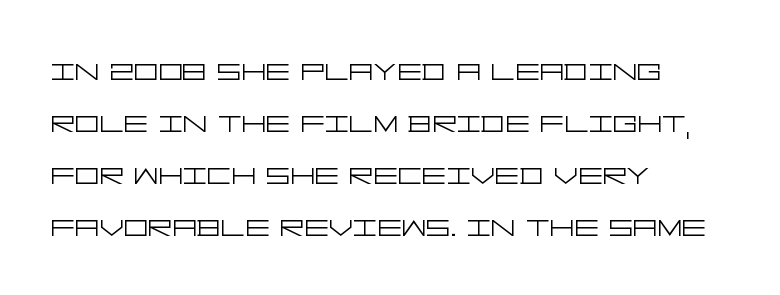
{"serif": "no", "italic": "no", "bold": "no", "weight": "light", "width": "wide", "stroke_contrast": "low", "x_height": "large", "underline": "no", "align": "left", "line_spacing": "normal", "line_spacing_ratio": 1.37, "letter_spacing": "normal", "letter_spacing_em": 0.0, "glyph_px": 38}
